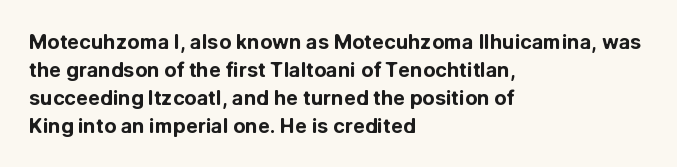
Its strokes are broad and dark, the hallmark of bold type. Plain, unruled lines of type. The paragraph shown leans on its left margin. Reading down the column, the eye jumps a familiar distance to each next line. Vertical strokes here are truly vertical.
